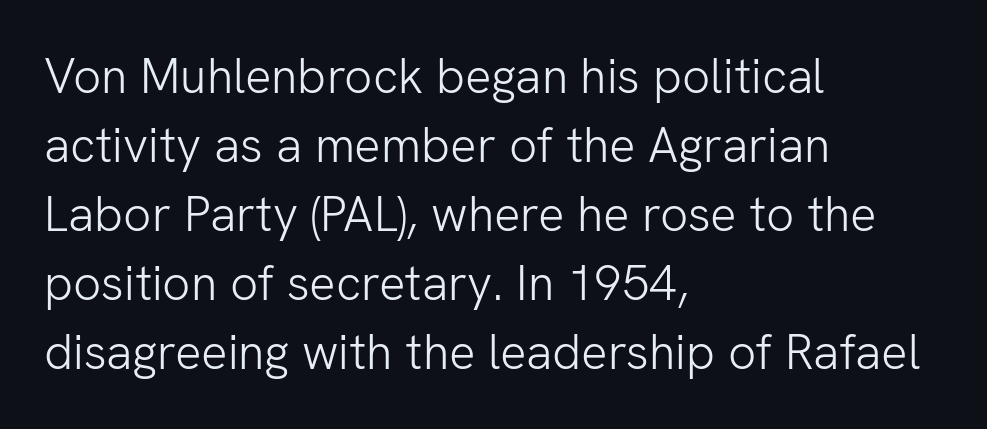
Q: Is the text bold? A: No.
Q: Is the text italic (slanted)? A: No, it is upright.
Q: Is the typeface a serif or a sans-serif typeface? A: Sans-serif.
Q: Is the text underlined? A: No.
Q: How is the paragraph aligned? A: Left-aligned.
Q: Is the spacing between letters normal or unusually wide? A: Normal.
Q: Is the spacing between lines tight, normal or loose? A: Normal.
Q: Width (condensed, normal, or wide)? A: Normal.
Q: Stroke contrast? A: Low.
Q: x-height? A: Medium.
Q: Monospaced? A: No.
